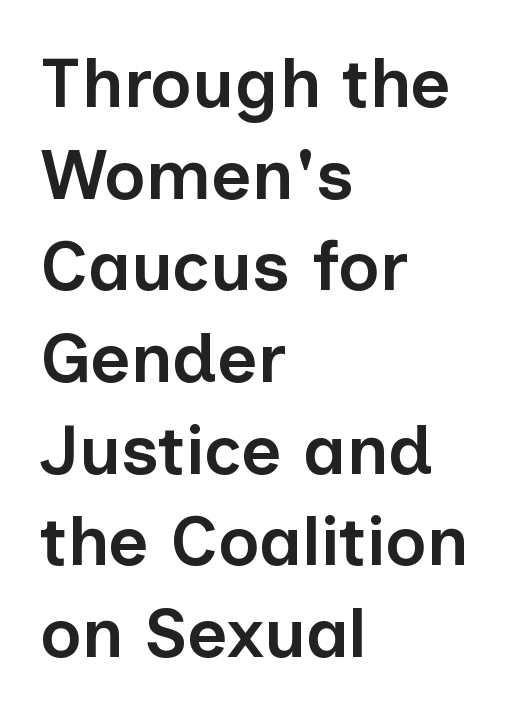
{"serif": "no", "italic": "no", "bold": "semi", "weight": "semibold", "width": "normal", "stroke_contrast": "low", "x_height": "medium", "monospaced": "no", "underline": "no", "align": "left", "line_spacing": "normal", "line_spacing_ratio": 1.31, "letter_spacing": "normal", "letter_spacing_em": 0.0, "glyph_px": 70}
